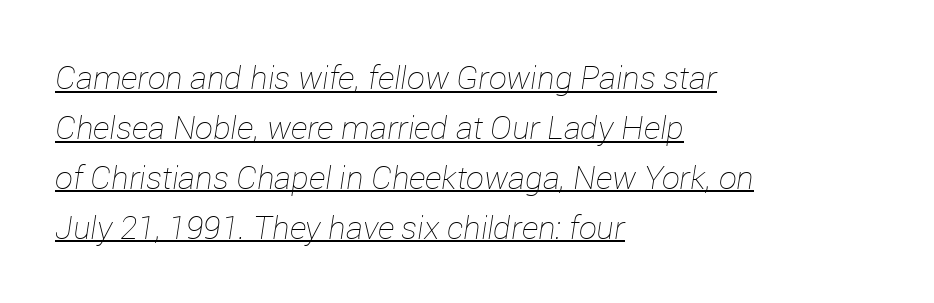
Like a heading marked for emphasis, these lines bear an underscore. The space between consecutive lines is moderate. Observe the ordinary spacing: letters are neighbours, not strangers. Italic? Definitely — the glyphs are oblique.
